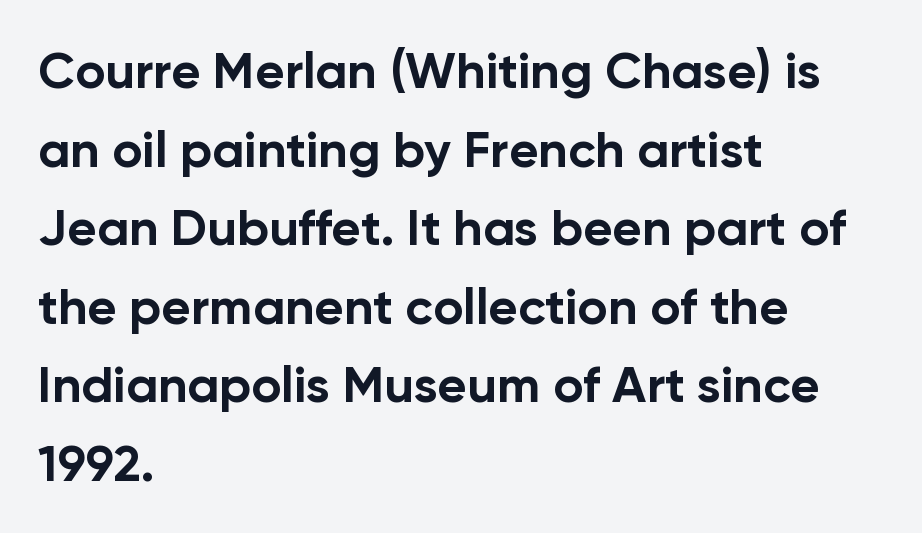
Check under the words: just untouched page. Do the letters lean? They stand straight. Teacher's note: observe the even left margin — that is flush-left alignment. In terms of letterform style, serifs are entirely absent.
